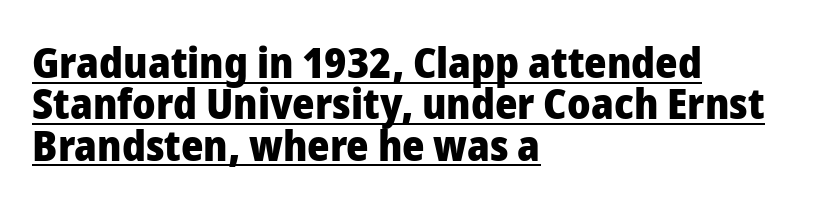
{"serif": "no", "italic": "no", "bold": "yes", "weight": "heavy", "width": "normal", "stroke_contrast": "low", "x_height": "medium", "monospaced": "no", "underline": "yes", "align": "left", "line_spacing": "tight", "line_spacing_ratio": 0.96, "letter_spacing": "normal", "letter_spacing_em": 0.0, "glyph_px": 43}
